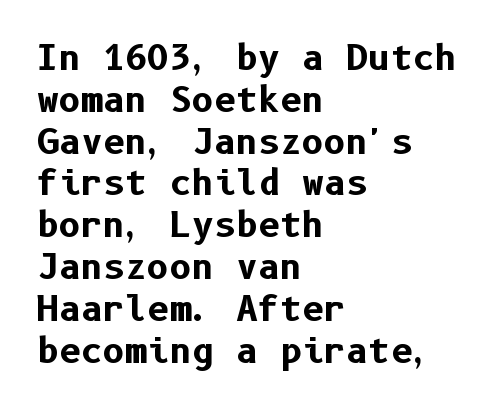
{"serif": "no", "italic": "no", "bold": "yes", "weight": "bold", "width": "normal", "stroke_contrast": "low", "x_height": "medium", "underline": "no", "align": "left", "line_spacing_ratio": 1.23, "letter_spacing": "normal", "letter_spacing_em": 0.0, "glyph_px": 34}
